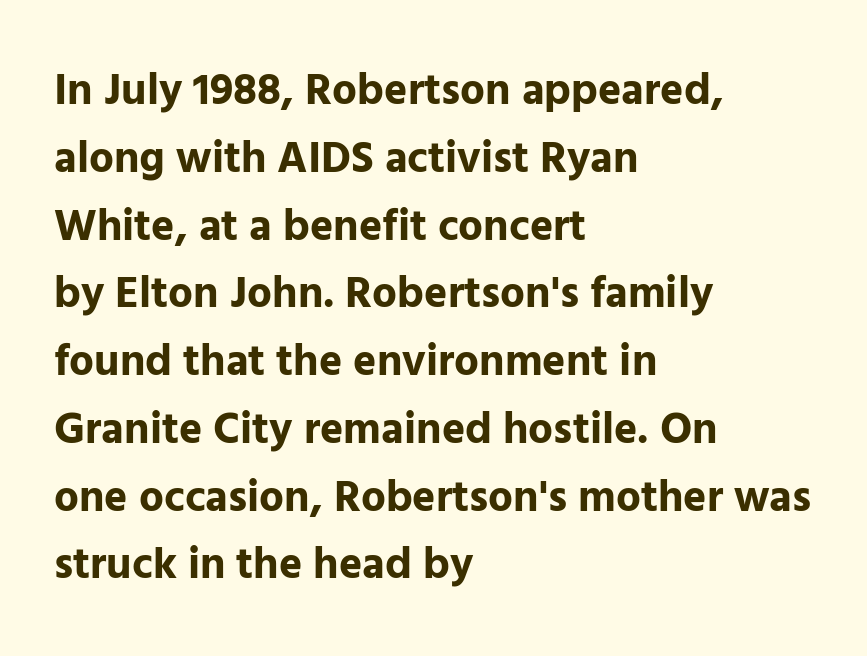
The image shows 44 px bold sans-serif type, upright; set left-aligned, normal line spacing (1.54x), normal letter spacing, not underlined; low stroke contrast and a medium x-height.
